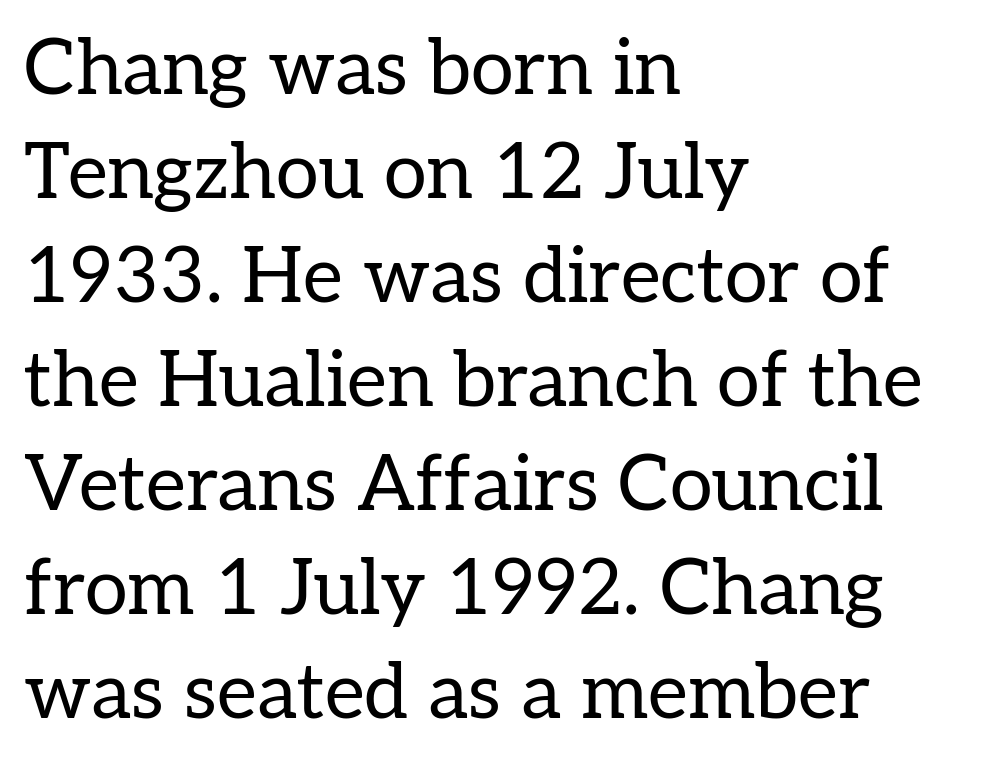
Q: Is the text bold? A: No.
Q: Is the text italic (slanted)? A: No, it is upright.
Q: Is the typeface a serif or a sans-serif typeface? A: Serif.
Q: Is the text underlined? A: No.
Q: How is the paragraph aligned? A: Left-aligned.
Q: Is the spacing between letters normal or unusually wide? A: Normal.
Q: Is the spacing between lines tight, normal or loose? A: Normal.
Q: Width (condensed, normal, or wide)? A: Normal.
Q: Stroke contrast? A: Low.
Q: x-height? A: Medium.
Q: Monospaced? A: No.
